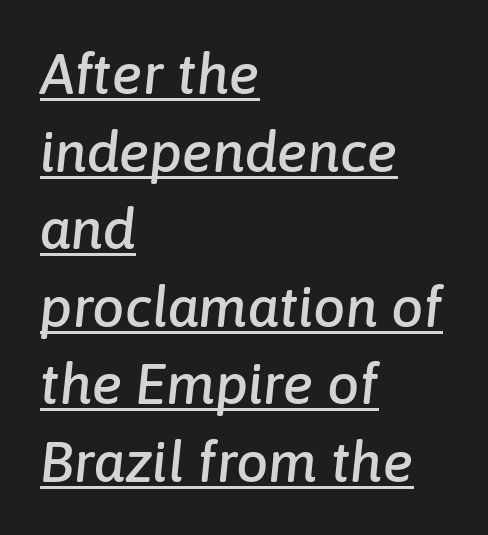
The words here are underlined. The letters advance in unequal steps, a hallmark of proportional type. Quick note: interline space is typical. Does the lettering tilt? It does — this is italic. The face used here is rendered with its standard letterfit.
